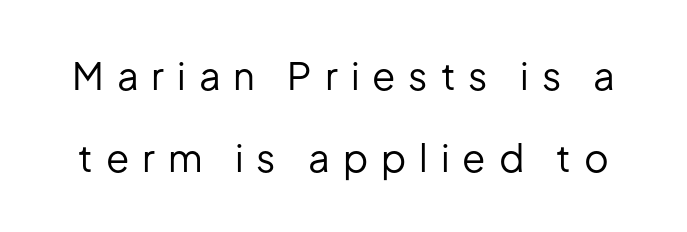
Q: Is the text bold? A: No.
Q: Is the text italic (slanted)? A: No, it is upright.
Q: Is the typeface a serif or a sans-serif typeface? A: Sans-serif.
Q: Is the text underlined? A: No.
Q: Is the spacing between letters normal or unusually wide? A: Unusually wide.
Q: Is the spacing between lines tight, normal or loose? A: Loose.
Q: Width (condensed, normal, or wide)? A: Normal.
Q: Stroke contrast? A: Low.
Q: x-height? A: Medium.
Q: Monospaced? A: No.
